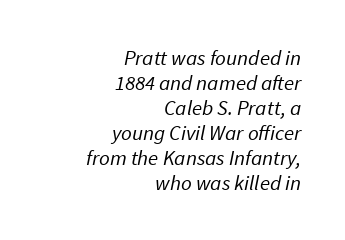
Q: Is the text bold? A: No.
Q: Is the text underlined? A: No.
Q: How is the paragraph aligned? A: Right-aligned.
Q: Is the spacing between letters normal or unusually wide? A: Normal.
